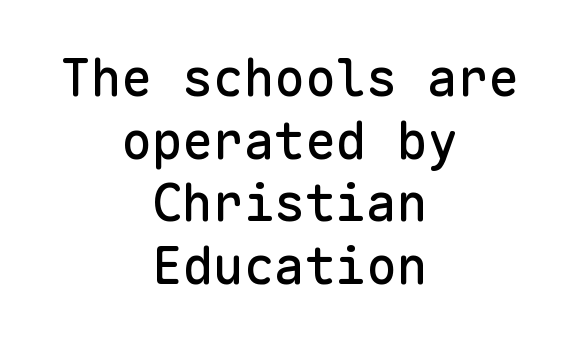
Q: Is the text italic (slanted)? A: No, it is upright.
Q: Is the typeface a serif or a sans-serif typeface? A: Sans-serif.
Q: Is the text underlined? A: No.
Q: How is the paragraph aligned? A: Centered.
Q: Is the spacing between letters normal or unusually wide? A: Normal.
Q: Width (condensed, normal, or wide)? A: Normal.
Q: Stroke contrast? A: Low.
Q: x-height? A: Medium.
Q: Monospaced? A: Yes.
